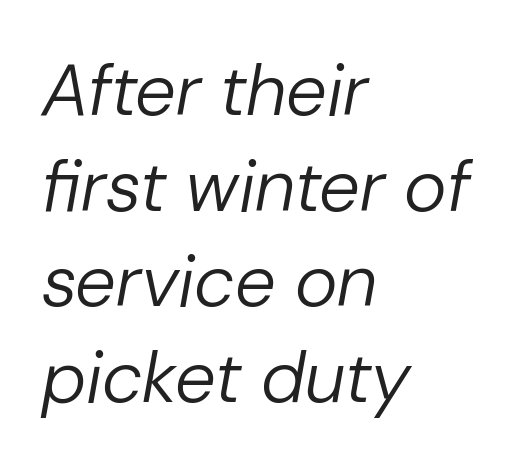
Q: Is the text bold? A: No.
Q: Is the text italic (slanted)? A: Yes, it leans right by about 10 degrees.
Q: Is the text underlined? A: No.
Q: How is the paragraph aligned? A: Left-aligned.
Q: Is the spacing between letters normal or unusually wide? A: Normal.
Q: Is the spacing between lines tight, normal or loose? A: Normal.
Q: Width (condensed, normal, or wide)? A: Normal.
Q: Stroke contrast? A: Low.
Q: x-height? A: Medium.
Q: Monospaced? A: No.
